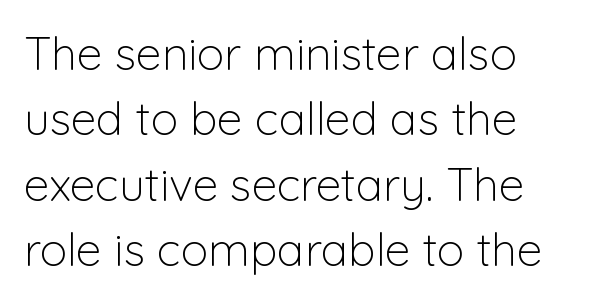
The image shows 46 px light sans-serif type, upright; set normal line spacing (1.42x), normal letter spacing, not underlined; low stroke contrast and a medium x-height.
